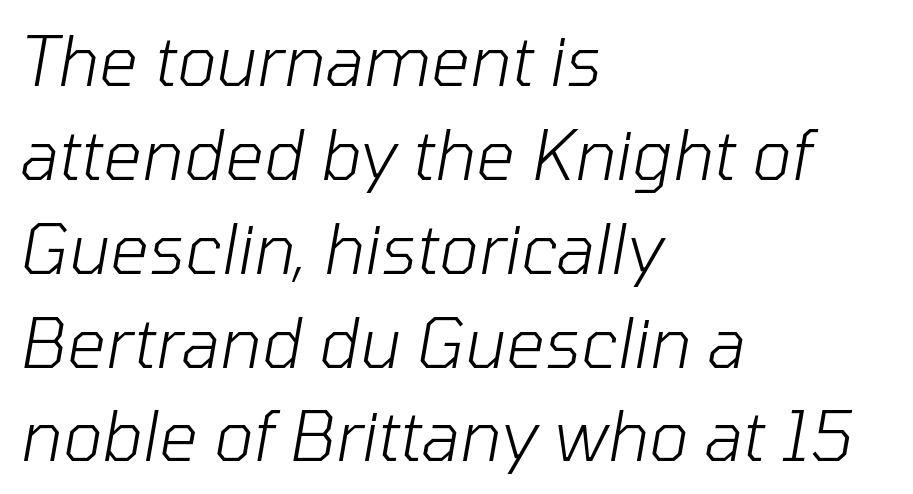
Q: Is the text bold? A: No.
Q: Is the text italic (slanted)? A: Yes, it leans right by about 10 degrees.
Q: Is the text underlined? A: No.
Q: How is the paragraph aligned? A: Left-aligned.
Q: Is the spacing between letters normal or unusually wide? A: Normal.
Q: Is the spacing between lines tight, normal or loose? A: Normal.
Q: Width (condensed, normal, or wide)? A: Normal.
Q: Stroke contrast? A: Low.
Q: x-height? A: Medium.
Q: Monospaced? A: No.
